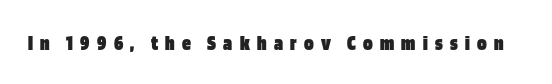
Q: Is the text bold? A: Yes.
Q: Is the text italic (slanted)? A: No, it is upright.
Q: Is the text underlined? A: No.
Q: Is the spacing between letters normal or unusually wide? A: Unusually wide.
